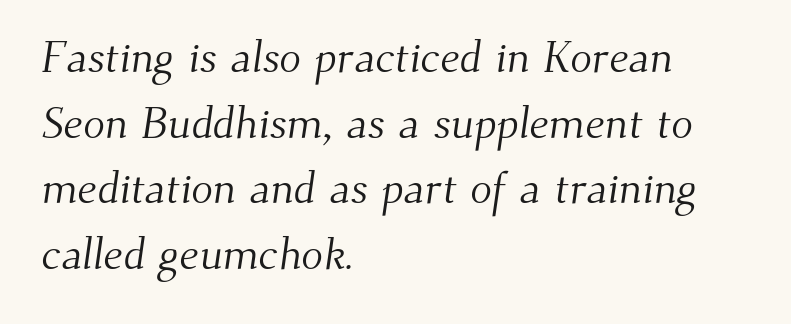
{"serif": "yes", "bold": "no", "weight": "light", "width": "normal", "stroke_contrast": "medium", "x_height": "small", "monospaced": "no", "underline": "no", "align": "left", "line_spacing": "normal", "line_spacing_ratio": 1.46, "letter_spacing": "normal", "letter_spacing_em": 0.0, "glyph_px": 45}
